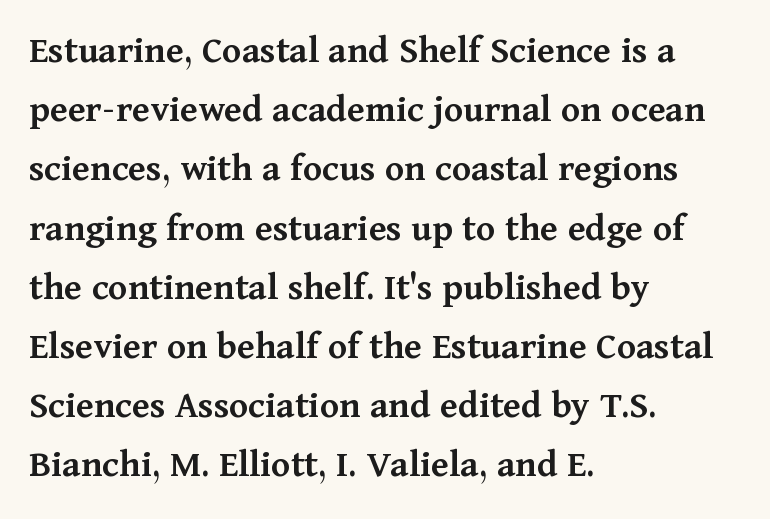
Q: Is the text bold? A: Semi-bold.
Q: Is the text italic (slanted)? A: No, it is upright.
Q: Is the typeface a serif or a sans-serif typeface? A: Serif.
Q: Is the text underlined? A: No.
Q: How is the paragraph aligned? A: Left-aligned.
Q: Is the spacing between letters normal or unusually wide? A: Normal.
Q: Is the spacing between lines tight, normal or loose? A: Normal.
Q: Width (condensed, normal, or wide)? A: Normal.
Q: Stroke contrast? A: Medium.
Q: x-height? A: Medium.
Q: Monospaced? A: No.
